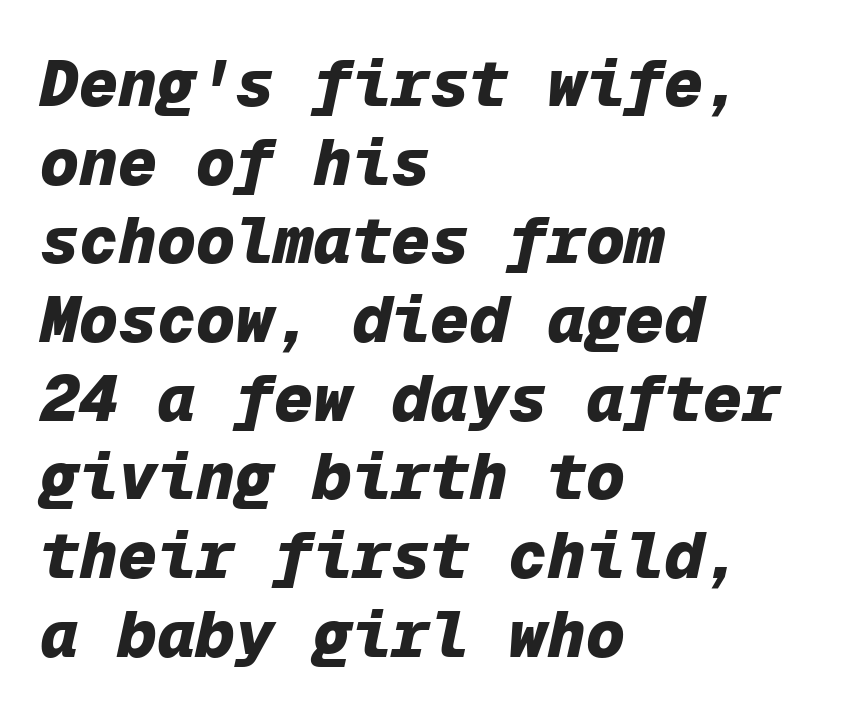
{"italic": "yes", "lean": "right", "slant_degrees": 12, "bold": "yes", "weight": "heavy", "width": "normal", "stroke_contrast": "low", "x_height": "medium", "monospaced": "yes", "underline": "no", "align": "left", "line_spacing_ratio": 1.21, "letter_spacing": "normal", "letter_spacing_em": 0.0, "glyph_px": 65}
